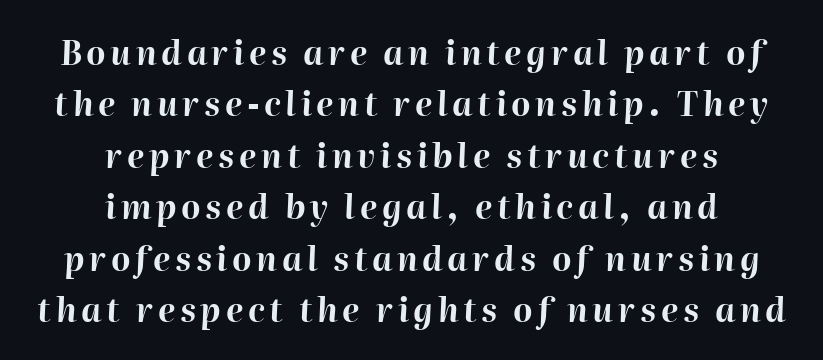
The image shows 33 px bold type, italic (leaning right); set centered, normal line spacing (1.56x), not underlined; high stroke contrast and a medium x-height.
